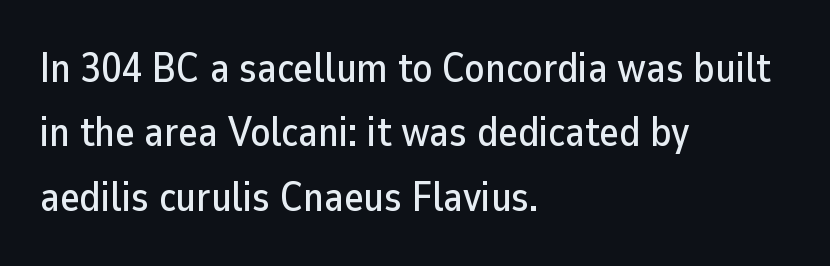
Q: Is the text italic (slanted)? A: No, it is upright.
Q: Is the typeface a serif or a sans-serif typeface? A: Sans-serif.
Q: Is the text underlined? A: No.
Q: How is the paragraph aligned? A: Left-aligned.
Q: Is the spacing between letters normal or unusually wide? A: Normal.
Q: Is the spacing between lines tight, normal or loose? A: Normal.
Q: Width (condensed, normal, or wide)? A: Normal.
Q: Stroke contrast? A: Low.
Q: x-height? A: Medium.
Q: Monospaced? A: No.
